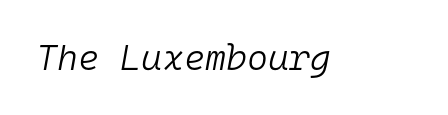
{"italic": "yes", "lean": "right", "slant_degrees": 10, "bold": "no", "weight": "light", "width": "normal", "stroke_contrast": "low", "x_height": "medium", "monospaced": "yes", "underline": "no", "letter_spacing": "normal", "letter_spacing_em": 0.0, "glyph_px": 36}
